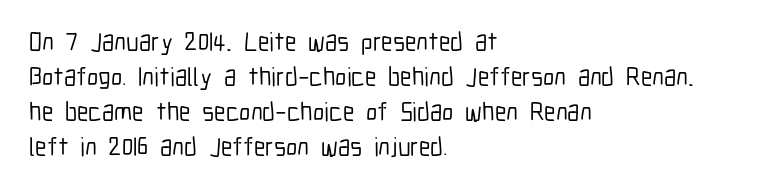
The image shows 26 px text type, upright; set left-aligned, normal line spacing (1.35x), normal letter spacing, not underlined.
